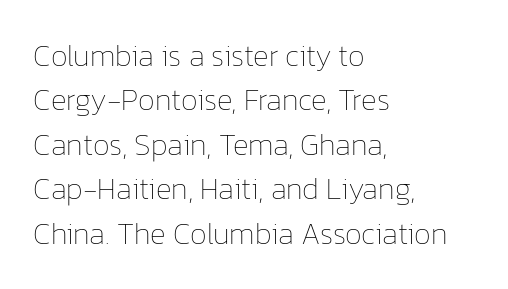
The image shows 30 px thin type, upright; set left-aligned, normal line spacing (1.48x), normal letter spacing, not underlined; low stroke contrast and a medium x-height.
